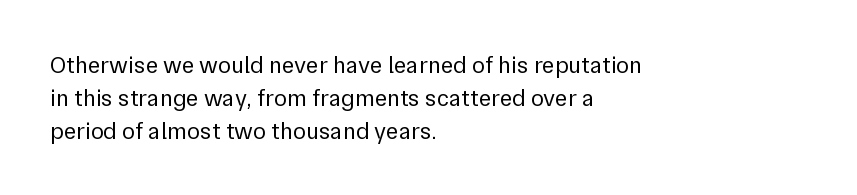
These lines stack with their left ends in a neat column. Letters rest on an invisible, unmarked baseline. The lines sit at an ordinary, default distance from one another. The type sits square on the baseline with zero lean. No letter is thick-stroked: the sample isn't bold. Default kerning and tracking; the words read as compact shapes.
